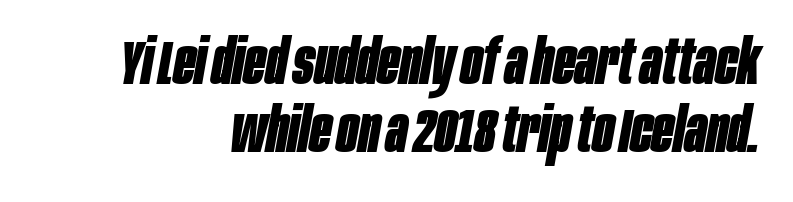
The image shows 63 px bold, condensed type, italic (leaning right); set tight line spacing (1.08x), normal letter spacing, not underlined; low stroke contrast and a large x-height.
